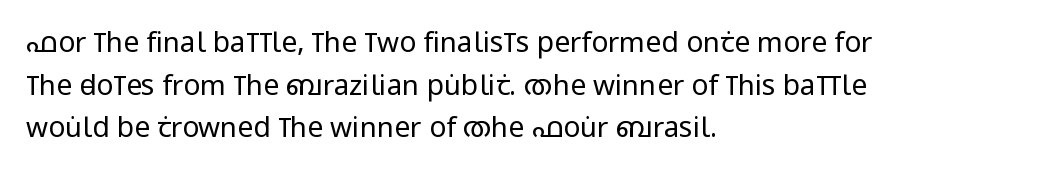
Q: Is the text bold? A: No.
Q: Is the text italic (slanted)? A: No, it is upright.
Q: Is the typeface a serif or a sans-serif typeface? A: Sans-serif.
Q: Is the text underlined? A: No.
Q: How is the paragraph aligned? A: Left-aligned.
Q: Is the spacing between letters normal or unusually wide? A: Normal.
Q: Is the spacing between lines tight, normal or loose? A: Normal.
Q: Width (condensed, normal, or wide)? A: Condensed.
Q: Stroke contrast? A: Low.
Q: x-height? A: Large.
Q: Monospaced? A: No.
